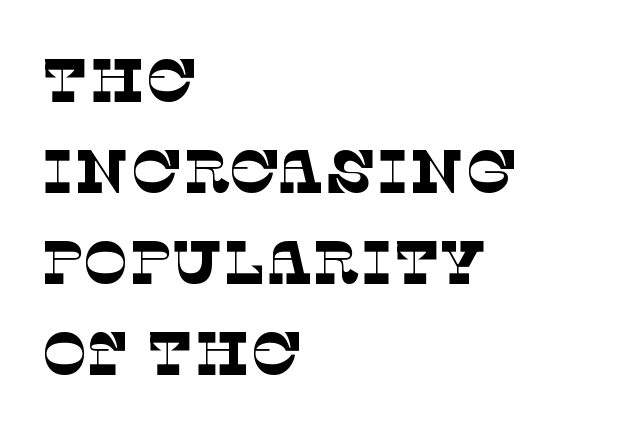
{"serif": "yes", "bold": "no", "weight": "thin", "width": "normal", "stroke_contrast": "low", "x_height": "large", "monospaced": "no", "underline": "no", "align": "left", "line_spacing": "normal", "line_spacing_ratio": 1.49, "letter_spacing": "normal", "letter_spacing_em": 0.0, "glyph_px": 61}
